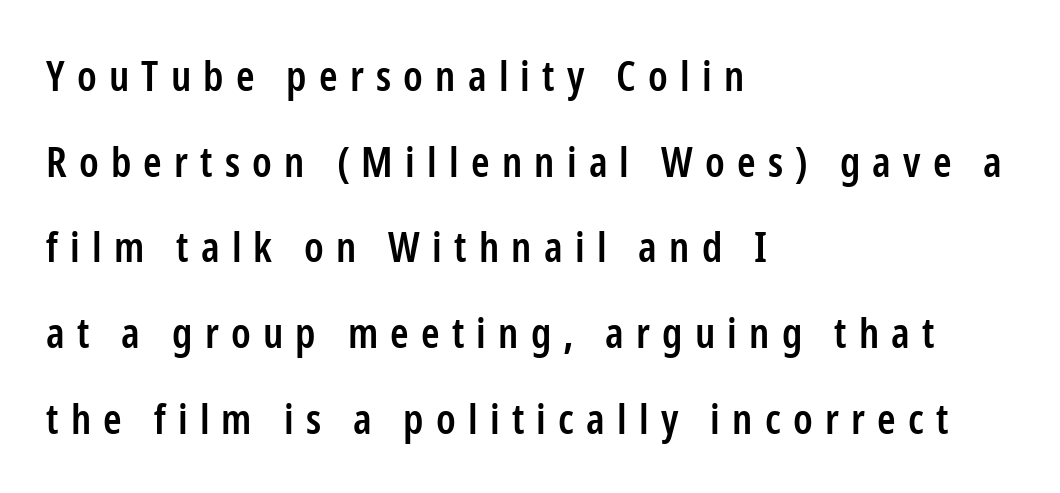
The image shows 42 px semibold, condensed sans-serif type, upright; set left-aligned, loose line spacing (2.04x), unusually wide letter spacing (+0.29 em), not underlined; low stroke contrast and a medium x-height.
